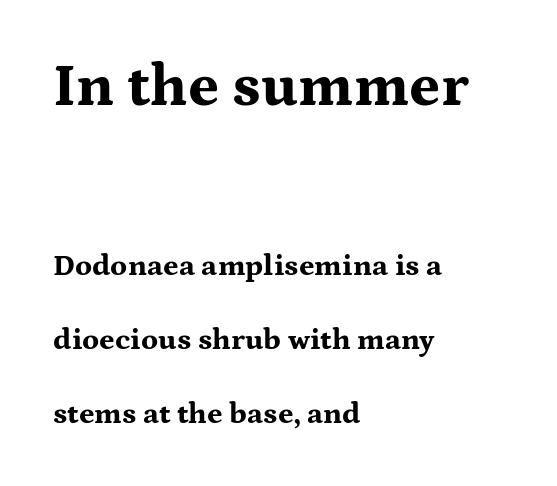
The image shows 60 px bold, wide serif type, upright; set left-aligned, loose line spacing (2.47x), normal letter spacing, not underlined; the first (top) block is 2.0x larger; medium stroke contrast and a medium x-height.
